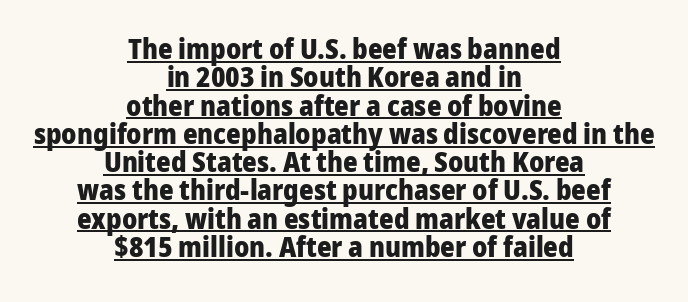
{"serif": "no", "italic": "no", "bold": "yes", "weight": "heavy", "width": "normal", "stroke_contrast": "low", "x_height": "medium", "monospaced": "no", "underline": "yes", "align": "center", "line_spacing": "tight", "line_spacing_ratio": 1.01, "letter_spacing": "normal", "letter_spacing_em": 0.0, "glyph_px": 28}
